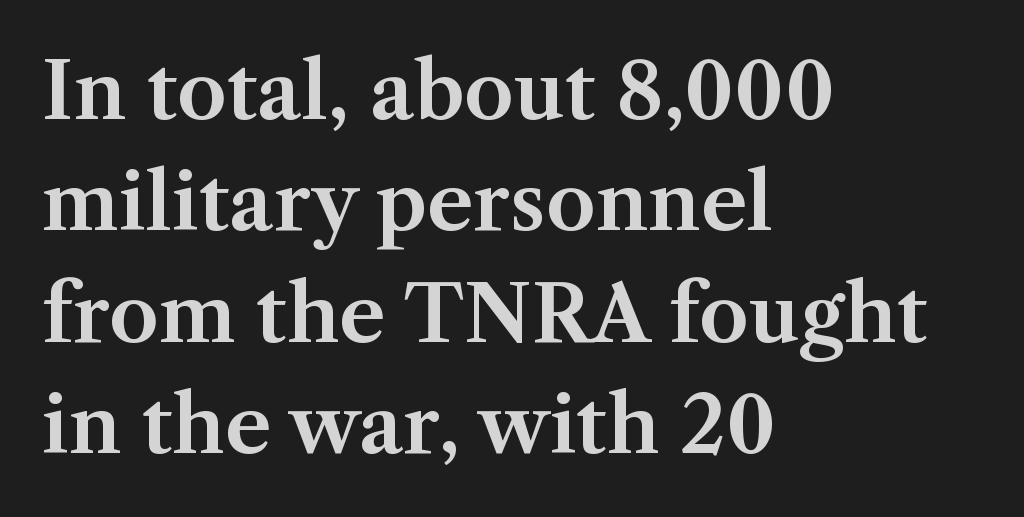
The image shows 79 px serif type, upright; set left-aligned, normal line spacing (1.41x), normal letter spacing, not underlined; medium stroke contrast and a medium x-height.
